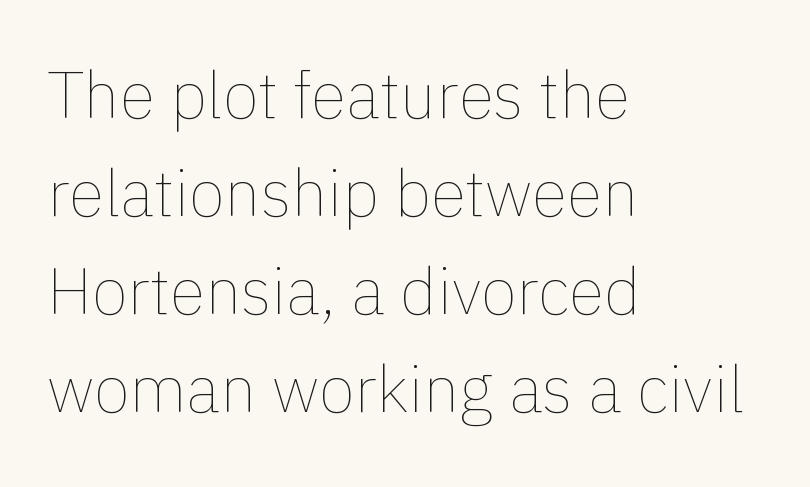
Q: Is the text bold? A: No.
Q: Is the text italic (slanted)? A: No, it is upright.
Q: Is the text underlined? A: No.
Q: How is the paragraph aligned? A: Left-aligned.
Q: Is the spacing between letters normal or unusually wide? A: Normal.
Q: Is the spacing between lines tight, normal or loose? A: Normal.
Q: Width (condensed, normal, or wide)? A: Normal.
Q: Stroke contrast? A: Low.
Q: x-height? A: Medium.
Q: Monospaced? A: No.
